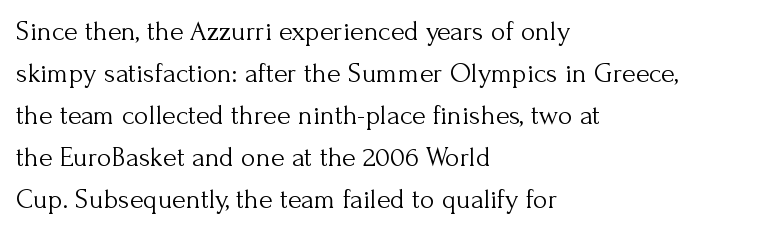
The image shows 28 px light serif type, upright; set left-aligned, normal line spacing (1.5x), normal letter spacing, not underlined; medium stroke contrast and a small x-height.
